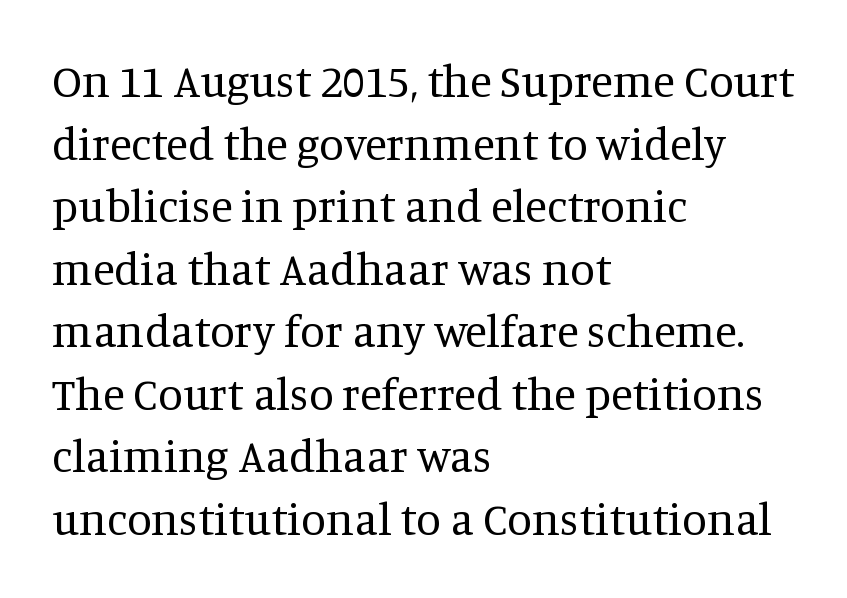
Q: Is the text bold? A: No.
Q: Is the text italic (slanted)? A: No, it is upright.
Q: Is the typeface a serif or a sans-serif typeface? A: Serif.
Q: Is the text underlined? A: No.
Q: How is the paragraph aligned? A: Left-aligned.
Q: Is the spacing between letters normal or unusually wide? A: Normal.
Q: Is the spacing between lines tight, normal or loose? A: Normal.
Q: Width (condensed, normal, or wide)? A: Normal.
Q: Stroke contrast? A: Medium.
Q: x-height? A: Large.
Q: Monospaced? A: No.
